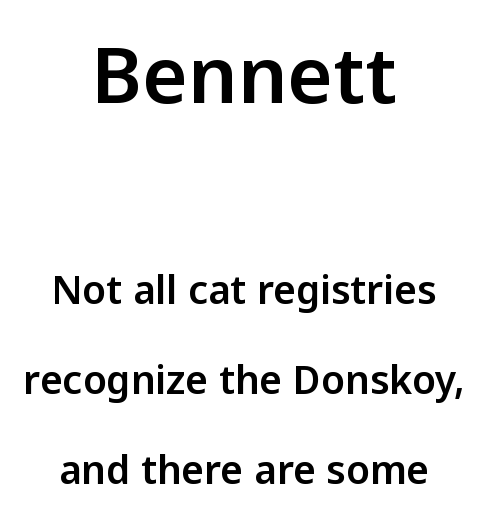
The letters advance in unequal steps, a hallmark of proportional type. Observe the ordinary spacing: letters are neighbours, not strangers. Baseline-to-baseline distance is far greater than the letter height. Bare-footed words on every line. Which chunk is bigger? The first one — the top block dwarfs the bottom. A sans-serif font was chosen for this passage.
